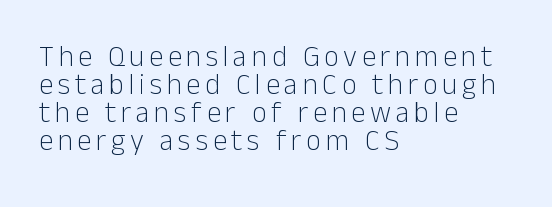
Q: Is the text bold? A: No.
Q: Is the text italic (slanted)? A: No, it is upright.
Q: Is the typeface a serif or a sans-serif typeface? A: Sans-serif.
Q: Is the text underlined? A: No.
Q: How is the paragraph aligned? A: Left-aligned.
Q: Is the spacing between lines tight, normal or loose? A: Tight.
Q: Width (condensed, normal, or wide)? A: Normal.
Q: Stroke contrast? A: Low.
Q: x-height? A: Medium.
Q: Monospaced? A: No.
